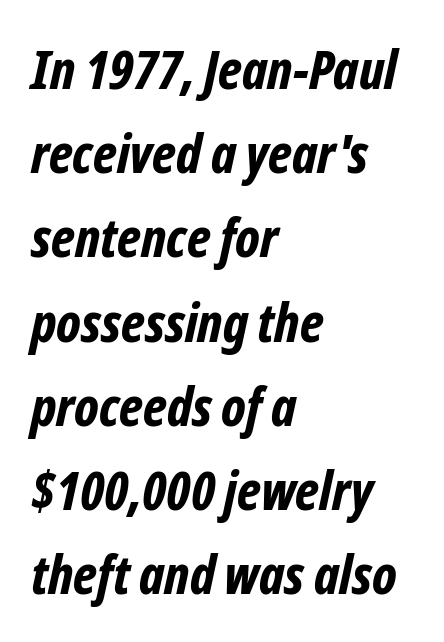
Q: Is the text bold? A: Yes.
Q: Is the text italic (slanted)? A: Yes, it leans right by about 12 degrees.
Q: Is the text underlined? A: No.
Q: How is the paragraph aligned? A: Left-aligned.
Q: Is the spacing between letters normal or unusually wide? A: Normal.
Q: Is the spacing between lines tight, normal or loose? A: Normal.
Q: Width (condensed, normal, or wide)? A: Condensed.
Q: Stroke contrast? A: Low.
Q: x-height? A: Medium.
Q: Monospaced? A: No.
